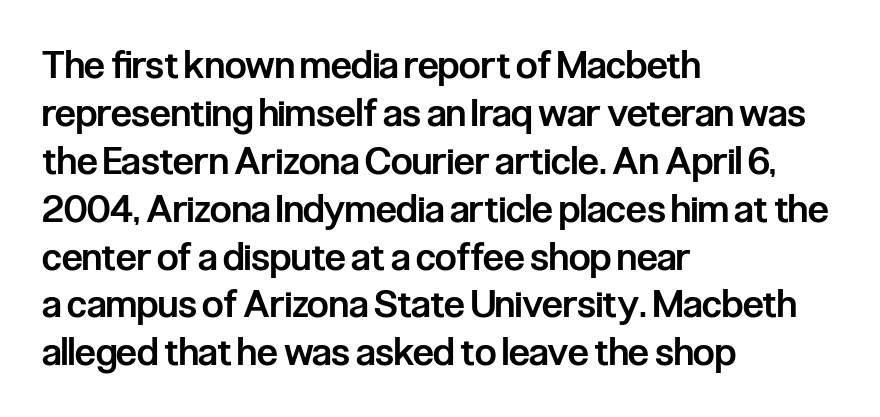
Line beginnings align vertically; line endings do not. A semibold gives these letters moderate extra thickness, short of bold. The glyphs in this specimen are sans serif. There is no visible air inserted between adjacent glyphs. The rendering uses natural spacing where letterforms have individual widths. The letters stand straight up with perfectly vertical stems.
